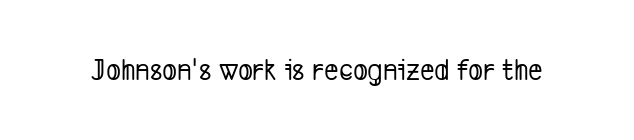
The image shows 31 px condensed sans-serif type; set normal letter spacing, not underlined; low stroke contrast and a medium x-height.
